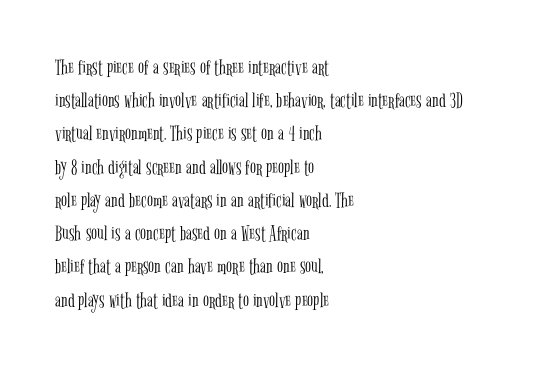
The image shows 22 px text type, upright; set left-aligned, normal line spacing (1.51x), normal letter spacing, not underlined.
